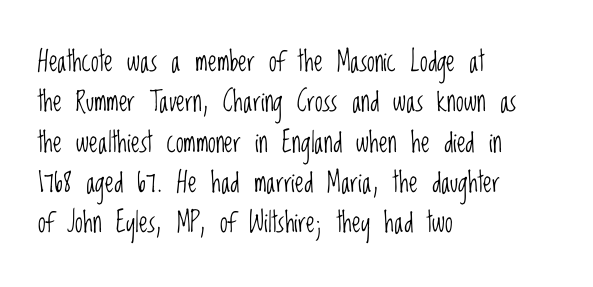
The image shows 28 px light, condensed sans-serif type, upright; set left-aligned, normal line spacing (1.44x), normal letter spacing, not underlined; low stroke contrast and a large x-height.
